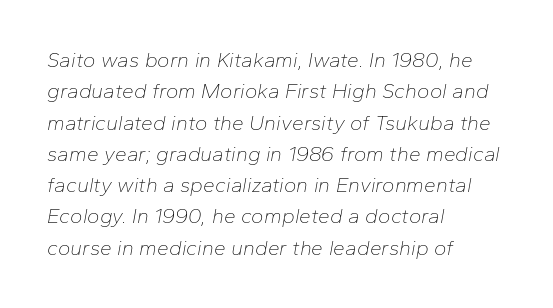
{"italic": "yes", "lean": "right", "slant_degrees": 10, "bold": "no", "underline": "no", "align": "left", "line_spacing": "normal", "line_spacing_ratio": 1.49, "letter_spacing": "normal", "letter_spacing_em": 0.0, "glyph_px": 21}
